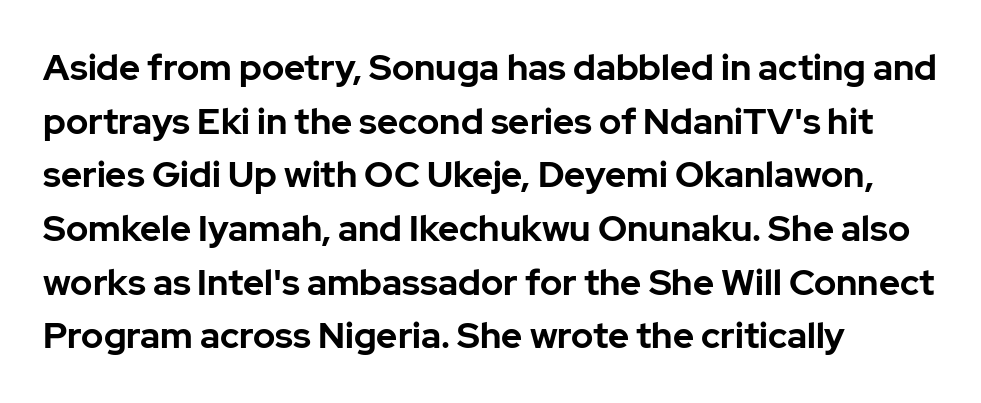
Compared with typical paragraphs, the rows here are spaced about the same. It's the straight-up-and-down kind of type. Each letter's strokes conclude bluntly, with no projecting serifs. Inter-character spacing is left at the font's built-in metrics.
